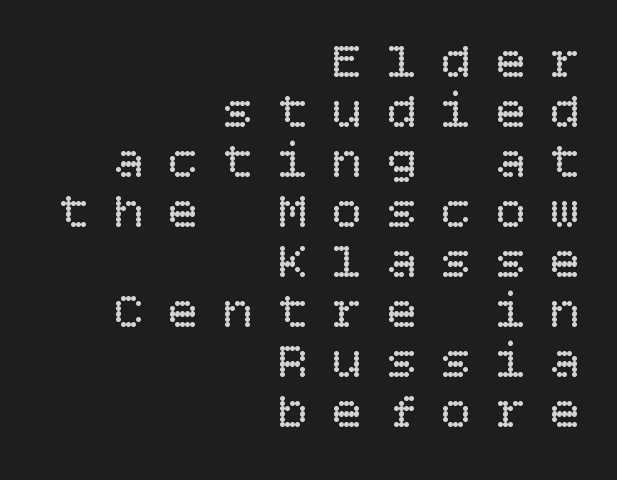
{"italic": "no", "bold": "no", "weight": "regular", "width": "normal", "stroke_contrast": "low", "x_height": "large", "underline": "no", "align": "right", "line_spacing": "tight", "line_spacing_ratio": 0.98, "letter_spacing": "wide", "letter_spacing_em": 0.47, "glyph_px": 51}
